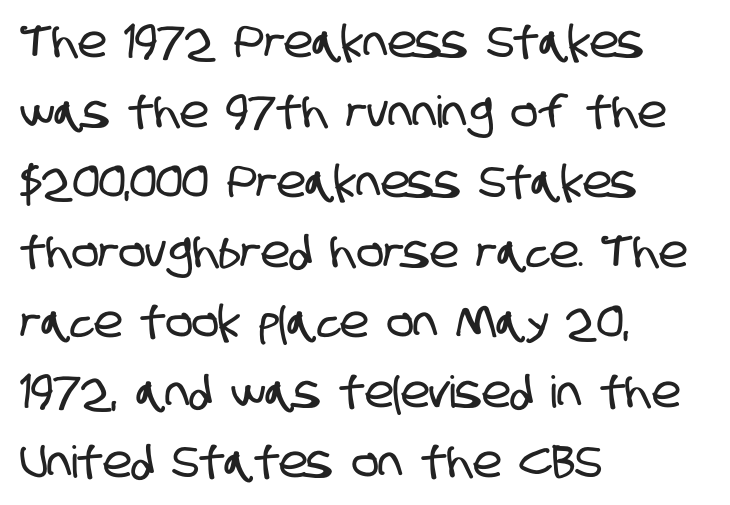
Serifs: no, the terminals of the letterforms are clean. Default kerning and tracking; the words read as compact shapes. A student would call this left alignment; a typographer would say flush left, rag right. The space directly below the letters is spotless. This sample keeps an unexceptional amount of space between lines.
